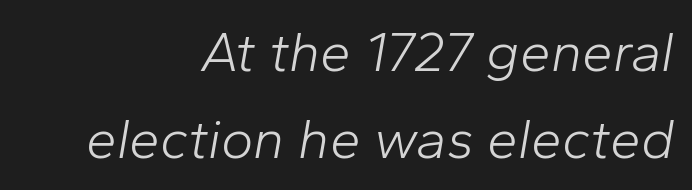
The image shows 55 px light type, italic (leaning right); set right-aligned, normal line spacing (1.58x), normal letter spacing, not underlined; low stroke contrast and a medium x-height.
